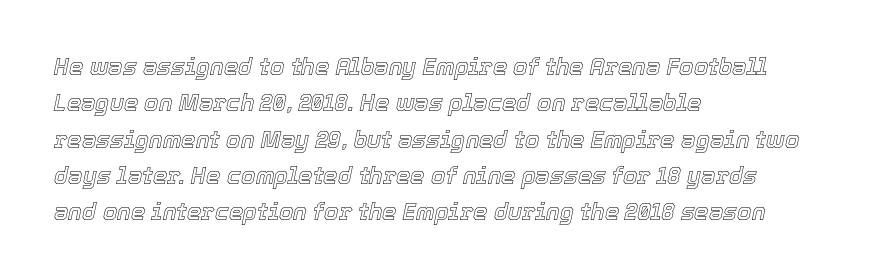
{"italic": "yes", "lean": "right", "slant_degrees": 12, "underline": "no", "align": "left", "line_spacing": "normal", "line_spacing_ratio": 1.58, "letter_spacing": "normal", "letter_spacing_em": 0.0, "glyph_px": 23}
